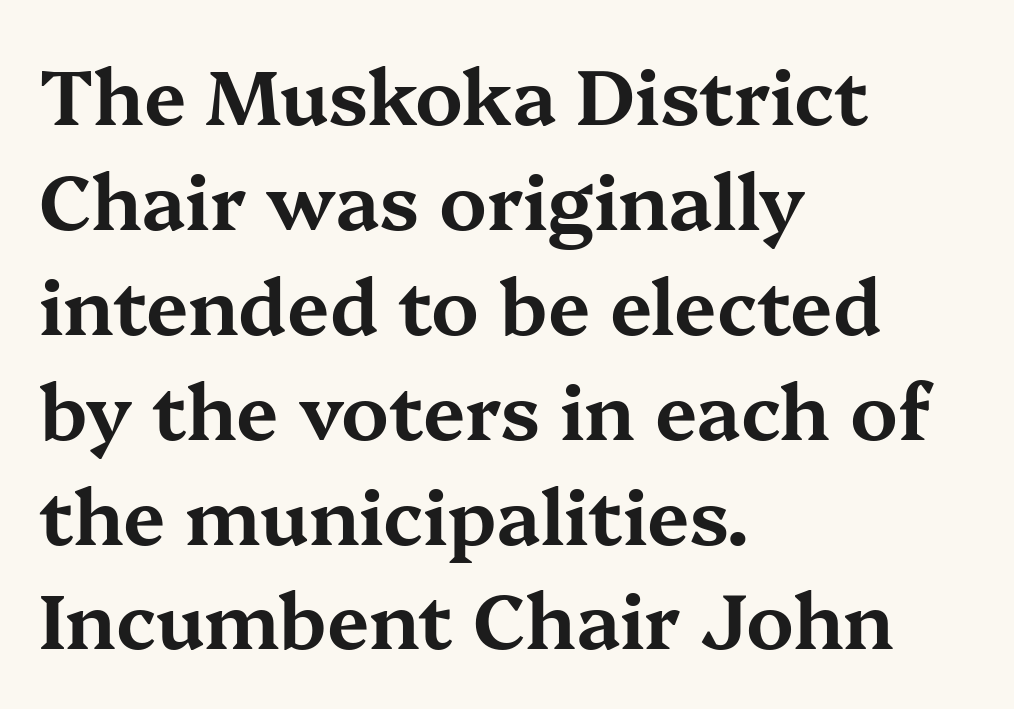
Q: Is the text italic (slanted)? A: No, it is upright.
Q: Is the typeface a serif or a sans-serif typeface? A: Serif.
Q: Is the text underlined? A: No.
Q: How is the paragraph aligned? A: Left-aligned.
Q: Is the spacing between letters normal or unusually wide? A: Normal.
Q: Is the spacing between lines tight, normal or loose? A: Normal.
Q: Width (condensed, normal, or wide)? A: Wide.
Q: Stroke contrast? A: Medium.
Q: x-height? A: Medium.
Q: Monospaced? A: No.
